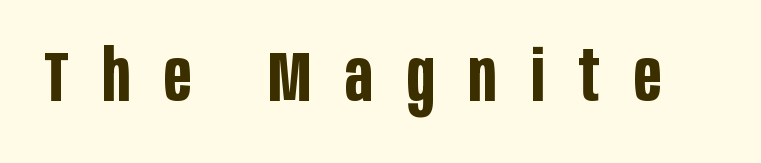
The image shows 71 px bold, condensed sans-serif type, upright; set unusually wide letter spacing (+0.48 em), not underlined; low stroke contrast and a large x-height.
